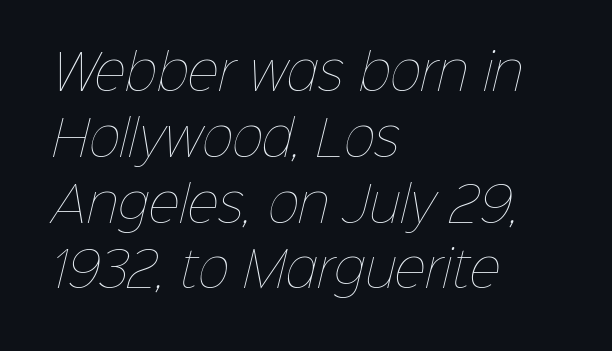
Does extra space separate the letters? No, they use regular spacing. Notice how the passage keeps a crisp vertical edge on the left only. Stems here are at most as thick as an everyday book face. Baseline-to-baseline distance is the conventional proportion of letter height. Type without underlining.
